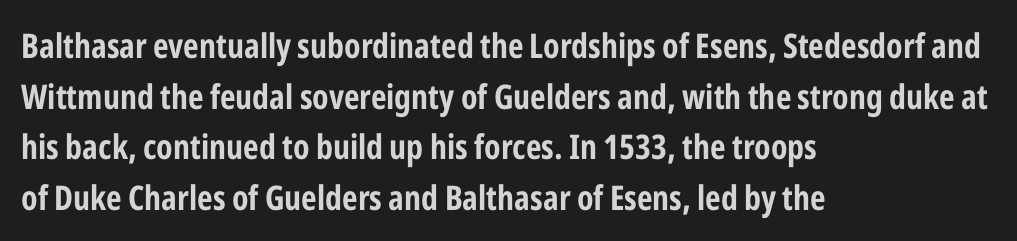
The image shows 34 px condensed sans-serif type, upright; set left-aligned, normal line spacing (1.49x), normal letter spacing, not underlined; low stroke contrast and a medium x-height.
